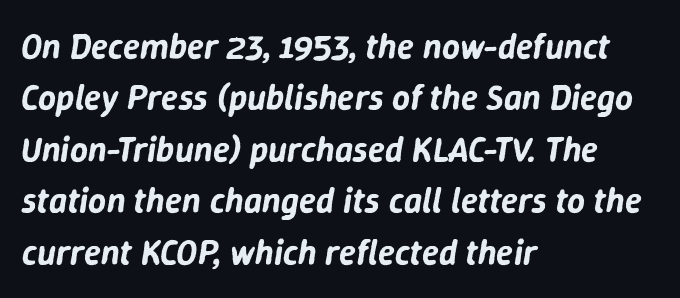
Q: Is the text italic (slanted)? A: Yes, it leans right by about 9 degrees.
Q: Is the text underlined? A: No.
Q: How is the paragraph aligned? A: Left-aligned.
Q: Is the spacing between letters normal or unusually wide? A: Normal.
Q: Is the spacing between lines tight, normal or loose? A: Normal.
Q: Width (condensed, normal, or wide)? A: Normal.
Q: Stroke contrast? A: Low.
Q: x-height? A: Medium.
Q: Monospaced? A: No.
